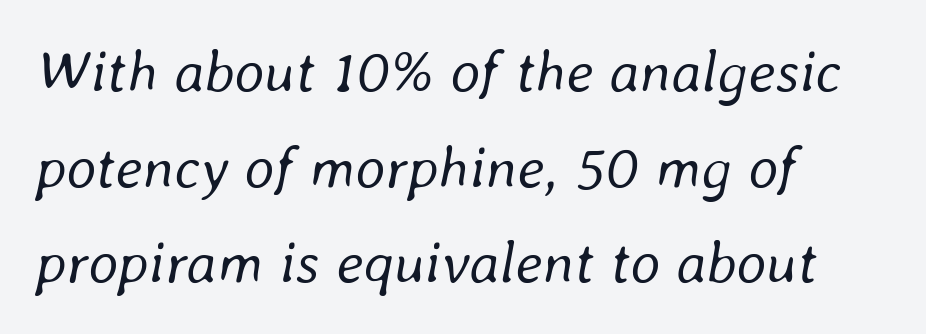
Has an underline been added? It has not. Compared with typical body copy, the letter spacing here is the same. How would I describe the line gaps? Plain and ordinary. Varying glyph widths throughout — classic text-font behaviour. Does the copy run flush right? No — it runs flush left.
